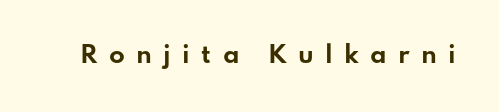
Q: Is the text bold? A: Yes.
Q: Is the text italic (slanted)? A: No, it is upright.
Q: Is the text underlined? A: No.
Q: Is the spacing between letters normal or unusually wide? A: Unusually wide.
